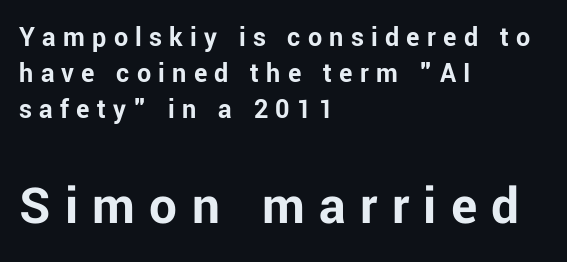
{"serif": "no", "italic": "no", "bold": "yes", "weight": "bold", "width": "normal", "stroke_contrast": "low", "x_height": "medium", "monospaced": "no", "underline": "no", "align": "left", "line_spacing": "normal", "line_spacing_ratio": 1.28, "letter_spacing": "wide", "letter_spacing_em": 0.26, "larger_block": "second", "size_ratio": 1.96, "glyph_px": 55}
